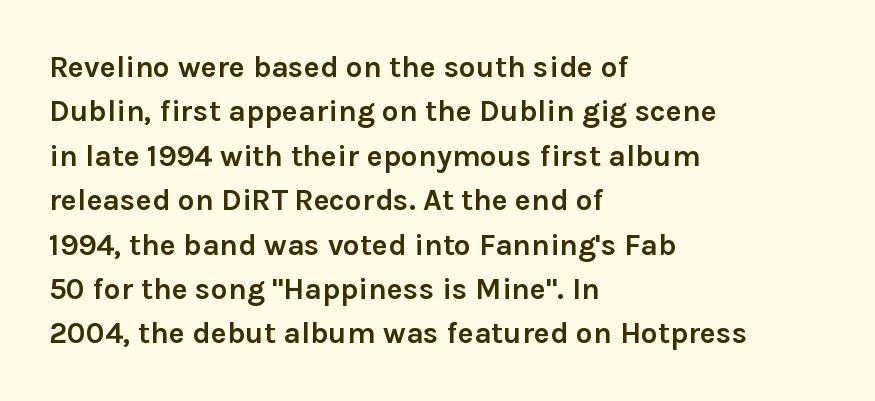
Is the block centered? No — it sits flush against the left margin. No italicization has been applied; the sample stays upright. Regarding serifs, this sample does without them. The passage shown is not underscored anywhere. No extra tracking has been applied to these lines. Typesetter's note: full bold, strokes at maximum text heaviness.
